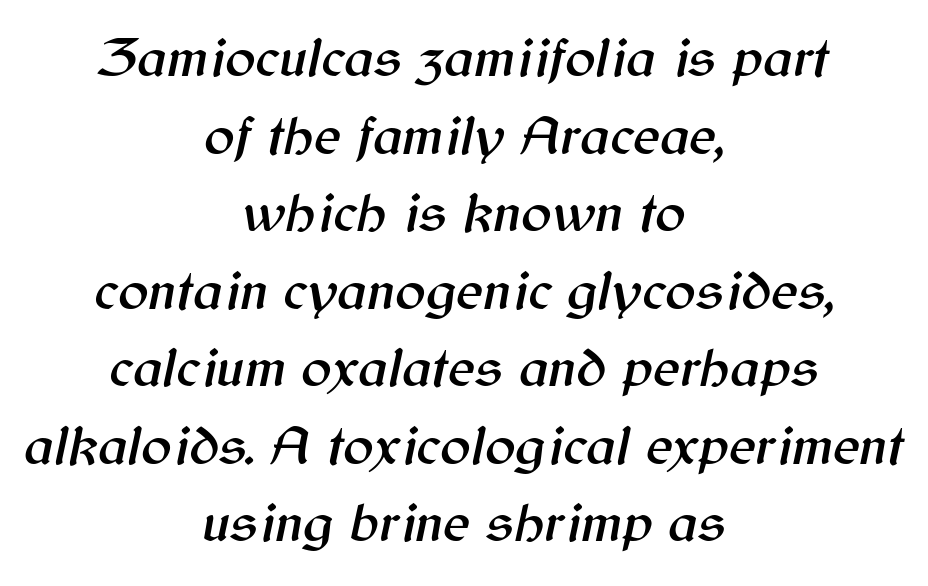
The image shows 57 px text type, italic (leaning right); set centered, normal line spacing (1.36x), normal letter spacing, not underlined; medium stroke contrast and a medium x-height.
